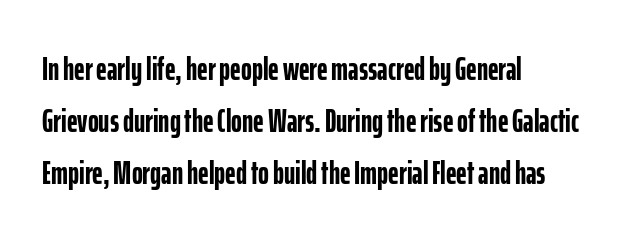
Q: Is the text bold? A: Yes.
Q: Is the text italic (slanted)? A: No, it is upright.
Q: Is the typeface a serif or a sans-serif typeface? A: Sans-serif.
Q: Is the text underlined? A: No.
Q: How is the paragraph aligned? A: Left-aligned.
Q: Is the spacing between letters normal or unusually wide? A: Normal.
Q: Is the spacing between lines tight, normal or loose? A: Normal.
Q: Width (condensed, normal, or wide)? A: Condensed.
Q: Stroke contrast? A: Low.
Q: x-height? A: Medium.
Q: Monospaced? A: No.
